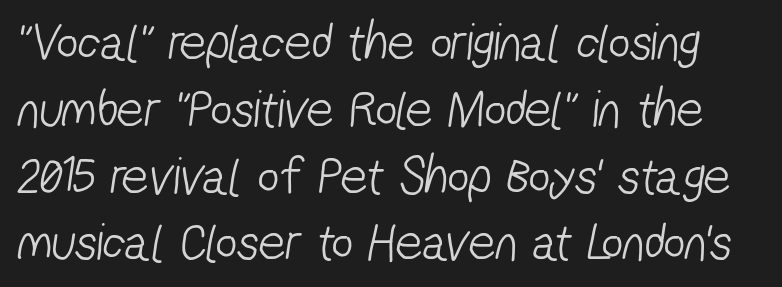
The image shows 53 px light, condensed sans-serif type; set normal line spacing (1.26x), normal letter spacing, not underlined; low stroke contrast and a medium x-height.
